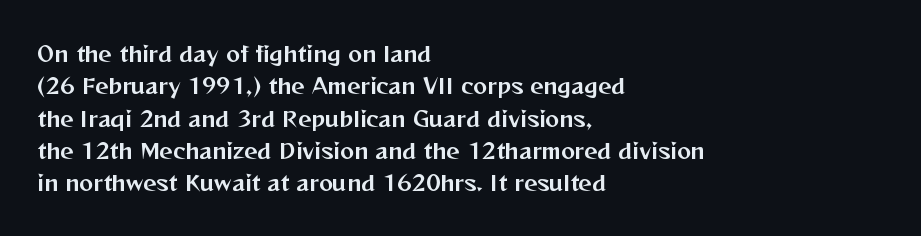
Q: Is the text italic (slanted)? A: No, it is upright.
Q: Is the text underlined? A: No.
Q: How is the paragraph aligned? A: Left-aligned.
Q: Is the spacing between letters normal or unusually wide? A: Normal.
Q: Is the spacing between lines tight, normal or loose? A: Normal.
